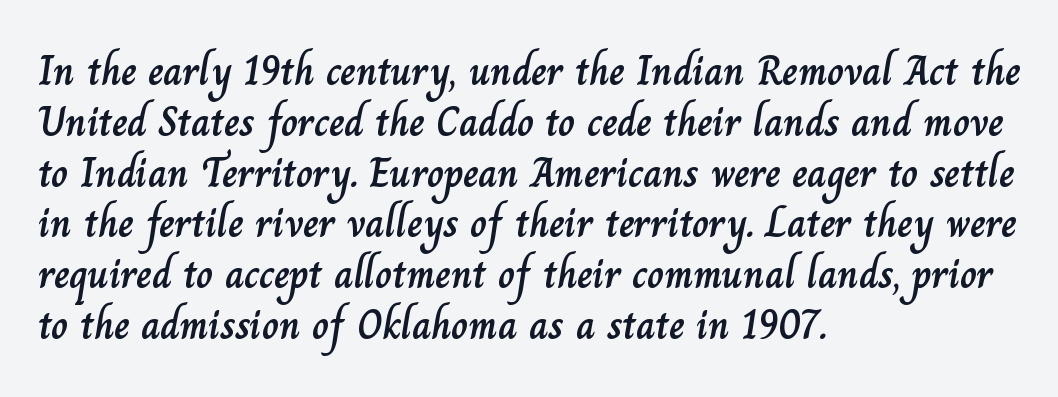
The image shows 42 px text type; set left-aligned, line spacing 1.21x, normal letter spacing, not underlined; low stroke contrast and a small x-height.
